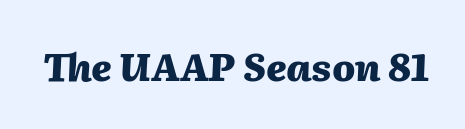
Q: Is the text bold? A: Yes.
Q: Is the text italic (slanted)? A: Yes, it leans right by about 2 degrees.
Q: Is the text underlined? A: No.
Q: Is the spacing between letters normal or unusually wide? A: Normal.
Q: Width (condensed, normal, or wide)? A: Normal.
Q: Stroke contrast? A: Medium.
Q: x-height? A: Medium.
Q: Monospaced? A: No.
